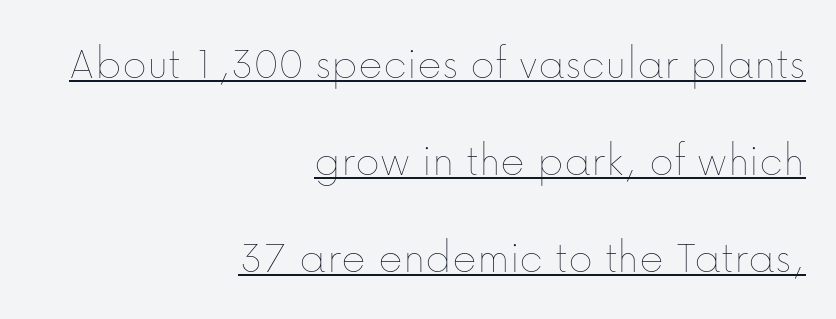
Q: Is the text bold? A: No.
Q: Is the text italic (slanted)? A: No, it is upright.
Q: Is the text underlined? A: Yes.
Q: How is the paragraph aligned? A: Right-aligned.
Q: Is the spacing between letters normal or unusually wide? A: Normal.
Q: Is the spacing between lines tight, normal or loose? A: Loose.
Q: Width (condensed, normal, or wide)? A: Normal.
Q: Stroke contrast? A: Low.
Q: x-height? A: Medium.
Q: Monospaced? A: No.
